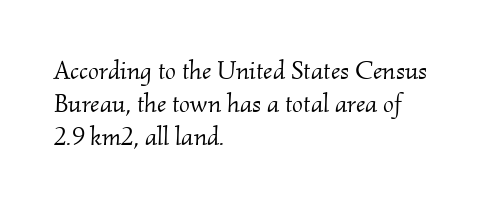
If you drew a ruler down the left edge, every line would touch it. Notice how the stems are inclined rather than vertical — that's the hallmark of italics. Summary of weight: not heavy and not bold. Look at the tracking — it's just the regular setting, nothing added. Reading down the column, the eye jumps a familiar distance to each next line.
